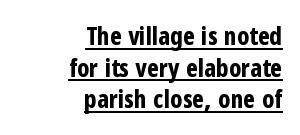
{"italic": "no", "bold": "yes", "underline": "yes", "align": "right", "line_spacing": "normal", "line_spacing_ratio": 1.27, "letter_spacing": "normal", "letter_spacing_em": 0.0, "glyph_px": 25}
